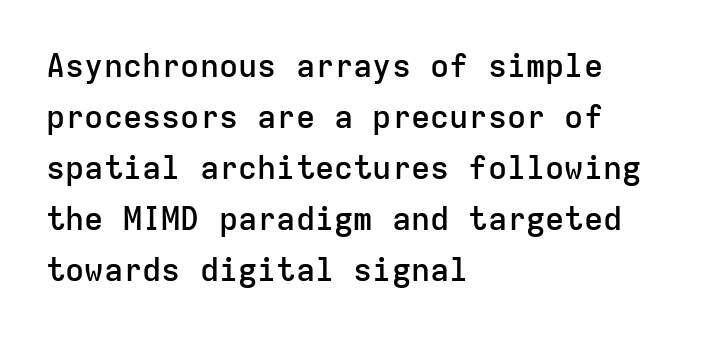
{"serif": "no", "italic": "no", "bold": "semi", "weight": "semibold", "width": "normal", "stroke_contrast": "low", "x_height": "medium", "monospaced": "yes", "underline": "no", "align": "left", "line_spacing": "normal", "line_spacing_ratio": 1.59, "letter_spacing": "normal", "letter_spacing_em": 0.0, "glyph_px": 32}
